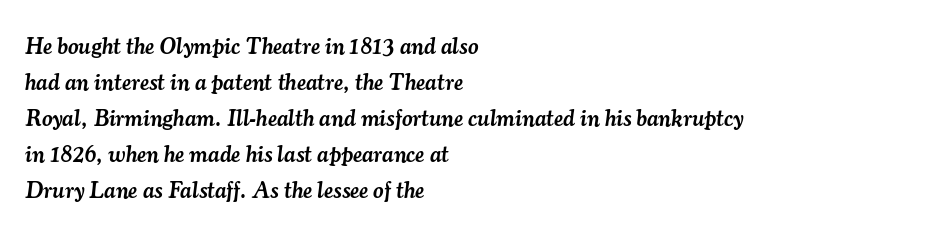
Q: Is the text bold? A: Semi-bold.
Q: Is the text italic (slanted)? A: Yes, it leans right by about 7 degrees.
Q: Is the text underlined? A: No.
Q: How is the paragraph aligned? A: Left-aligned.
Q: Is the spacing between letters normal or unusually wide? A: Normal.
Q: Is the spacing between lines tight, normal or loose? A: Normal.
